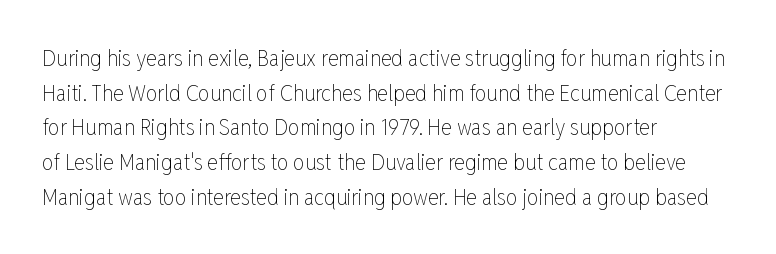
Vertical strokes here are truly vertical. Is the block centered? No — it sits flush against the left margin. Standard letterfit; no display-style spreading of the glyphs. This is not heavy type; no bold has been used.
